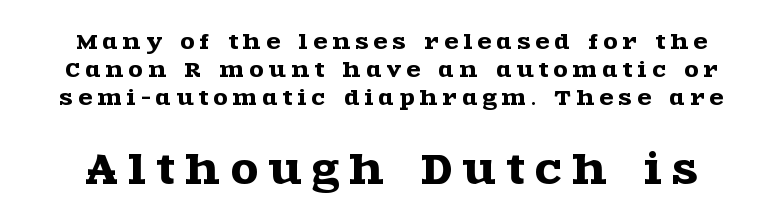
{"serif": "yes", "italic": "no", "width": "wide", "x_height": "large", "monospaced": "no", "underline": "no", "line_spacing": "normal", "line_spacing_ratio": 1.39, "letter_spacing": "wide", "letter_spacing_em": 0.28, "larger_block": "second", "size_ratio": 1.95, "glyph_px": 39}
